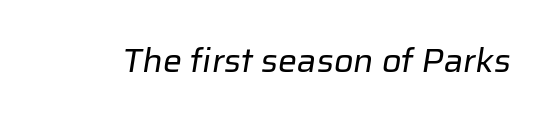
{"serif": "no", "bold": "no", "weight": "regular", "width": "normal", "stroke_contrast": "low", "x_height": "medium", "monospaced": "no", "underline": "no", "letter_spacing": "normal", "letter_spacing_em": 0.0, "glyph_px": 34}
